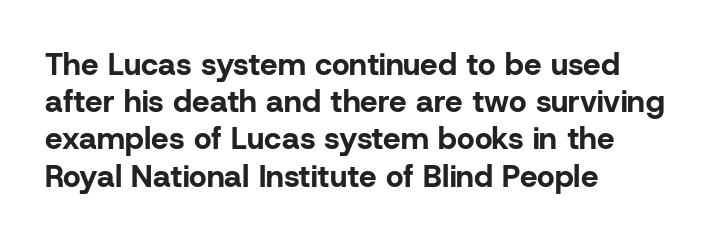
Q: Is the text bold? A: Yes.
Q: Is the text italic (slanted)? A: No, it is upright.
Q: Is the typeface a serif or a sans-serif typeface? A: Sans-serif.
Q: Is the text underlined? A: No.
Q: How is the paragraph aligned? A: Left-aligned.
Q: Is the spacing between letters normal or unusually wide? A: Normal.
Q: Width (condensed, normal, or wide)? A: Normal.
Q: Stroke contrast? A: Low.
Q: x-height? A: Medium.
Q: Monospaced? A: No.
